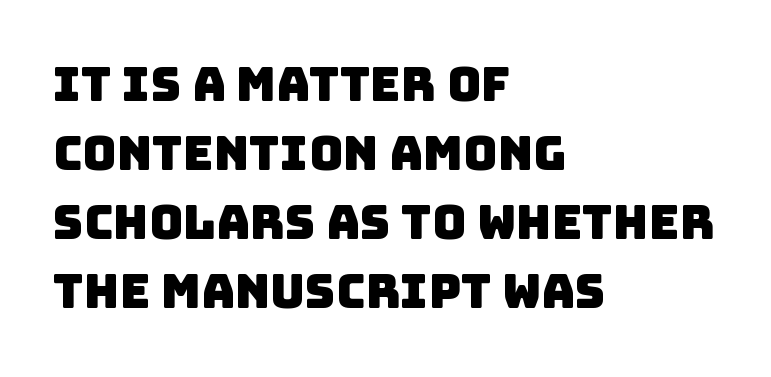
{"serif": "no", "width": "normal", "stroke_contrast": "low", "x_height": "large", "monospaced": "no", "underline": "no", "align": "left", "line_spacing": "normal", "line_spacing_ratio": 1.47, "letter_spacing": "normal", "letter_spacing_em": 0.0, "glyph_px": 47}
